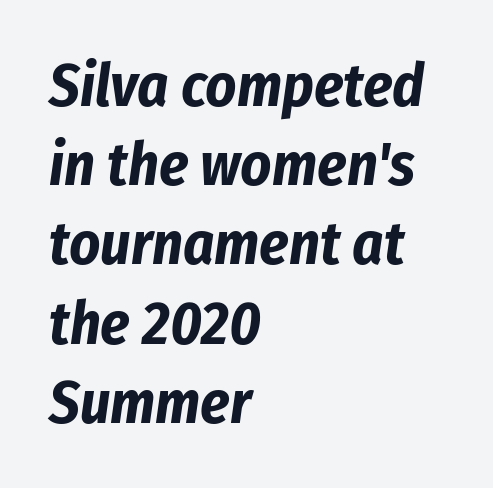
Q: Is the text bold? A: Yes.
Q: Is the text italic (slanted)? A: Yes, it leans right by about 8 degrees.
Q: Is the text underlined? A: No.
Q: How is the paragraph aligned? A: Left-aligned.
Q: Is the spacing between letters normal or unusually wide? A: Normal.
Q: Is the spacing between lines tight, normal or loose? A: Normal.
Q: Width (condensed, normal, or wide)? A: Condensed.
Q: Stroke contrast? A: Low.
Q: x-height? A: Medium.
Q: Monospaced? A: No.
